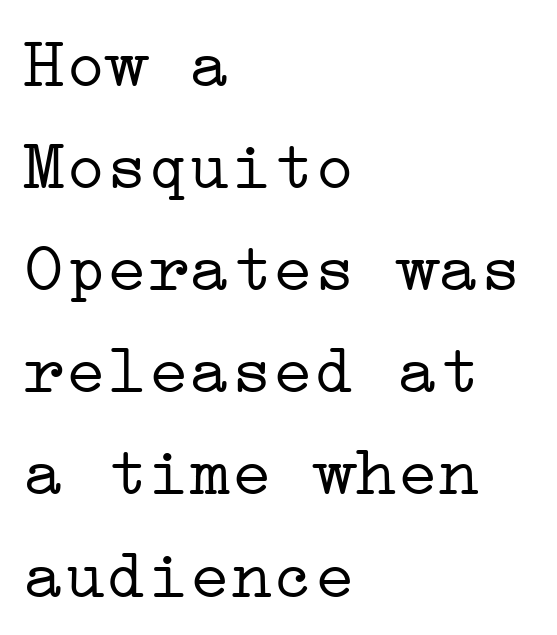
Q: Is the text bold? A: No.
Q: Is the text italic (slanted)? A: No, it is upright.
Q: Is the typeface a serif or a sans-serif typeface? A: Serif.
Q: Is the text underlined? A: No.
Q: How is the paragraph aligned? A: Left-aligned.
Q: Is the spacing between letters normal or unusually wide? A: Normal.
Q: Is the spacing between lines tight, normal or loose? A: Normal.
Q: Width (condensed, normal, or wide)? A: Wide.
Q: Stroke contrast? A: Low.
Q: x-height? A: Medium.
